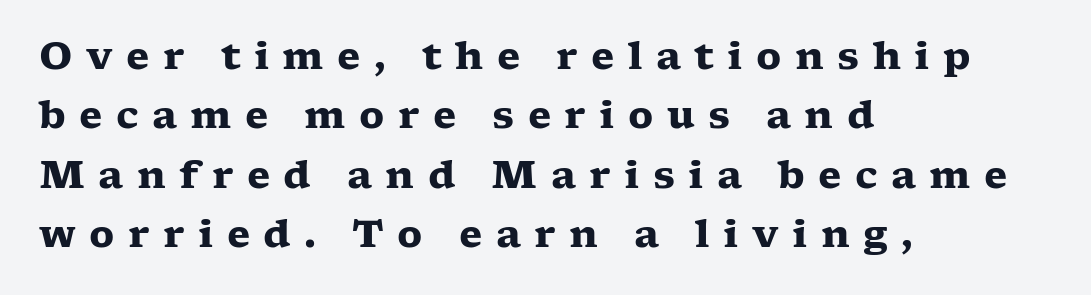
{"serif": "yes", "italic": "no", "bold": "yes", "weight": "heavy", "width": "wide", "stroke_contrast": "low", "x_height": "medium", "monospaced": "no", "underline": "no", "align": "left", "line_spacing": "normal", "line_spacing_ratio": 1.56, "letter_spacing": "wide", "letter_spacing_em": 0.35, "glyph_px": 38}
